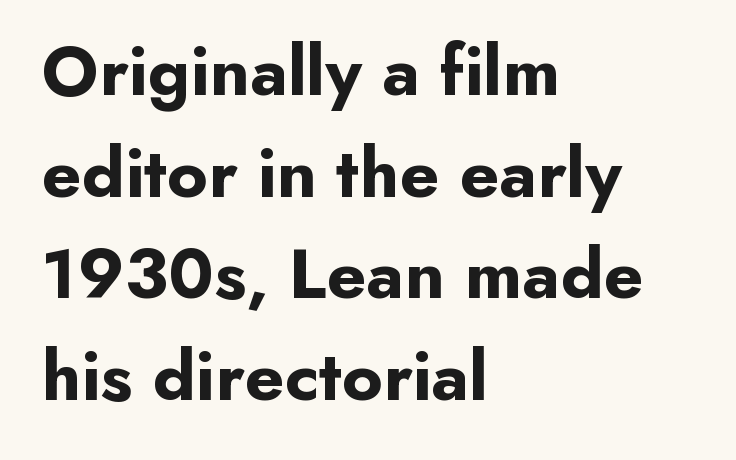
Inter-character spacing is left at the font's built-in metrics. As a designer I'd log this as weight 700, bold. Line beginnings align vertically; line endings do not. Nope, not italic — everything's standing straight.
